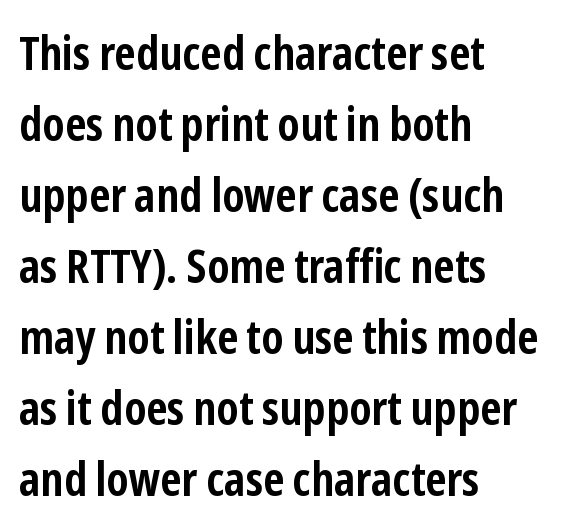
This rendering employs a face without finishing strokes, i.e., a sans-serif. Regular leading. The foot of each line stays bare and open. The face used here is proportionally spaced, like ordinary book or web type.
